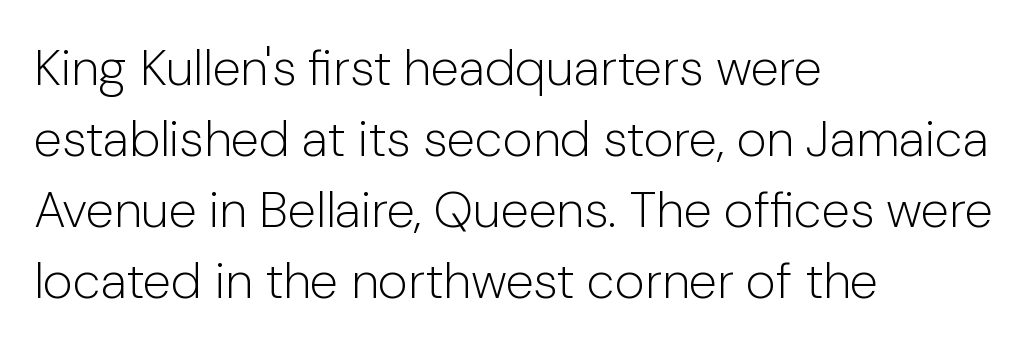
Q: Is the text bold? A: No.
Q: Is the text italic (slanted)? A: No, it is upright.
Q: Is the typeface a serif or a sans-serif typeface? A: Sans-serif.
Q: Is the text underlined? A: No.
Q: How is the paragraph aligned? A: Left-aligned.
Q: Is the spacing between letters normal or unusually wide? A: Normal.
Q: Is the spacing between lines tight, normal or loose? A: Normal.
Q: Width (condensed, normal, or wide)? A: Normal.
Q: Stroke contrast? A: Low.
Q: x-height? A: Medium.
Q: Monospaced? A: No.
